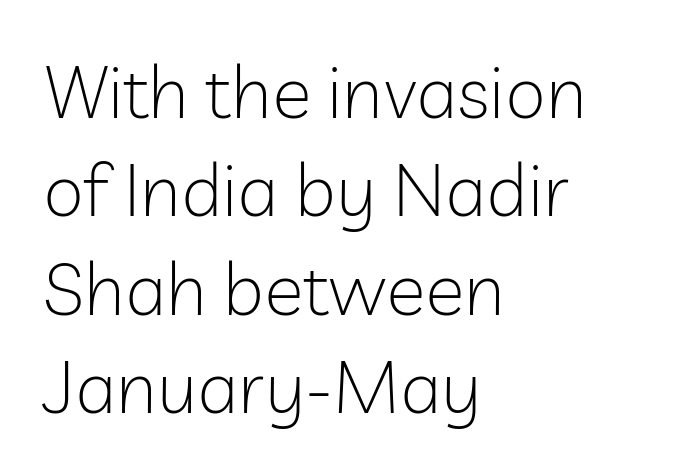
{"serif": "no", "italic": "no", "bold": "no", "weight": "light", "width": "normal", "stroke_contrast": "low", "x_height": "medium", "monospaced": "no", "underline": "no", "align": "left", "line_spacing": "normal", "line_spacing_ratio": 1.33, "letter_spacing": "normal", "letter_spacing_em": 0.0, "glyph_px": 74}
